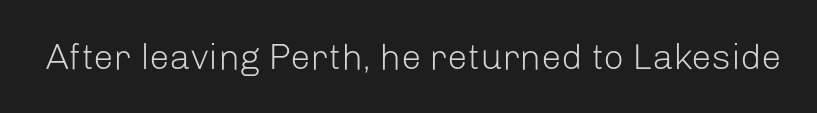
{"serif": "no", "italic": "no", "bold": "no", "weight": "light", "width": "normal", "stroke_contrast": "low", "x_height": "medium", "monospaced": "no", "underline": "no", "letter_spacing": "normal", "letter_spacing_em": 0.0, "glyph_px": 36}
